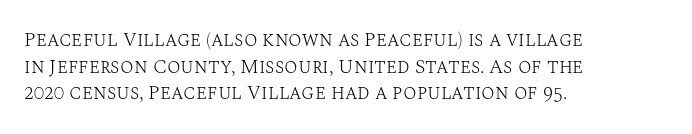
The image shows 20 px text type, upright; set left-aligned, normal line spacing (1.33x), normal letter spacing, not underlined.
